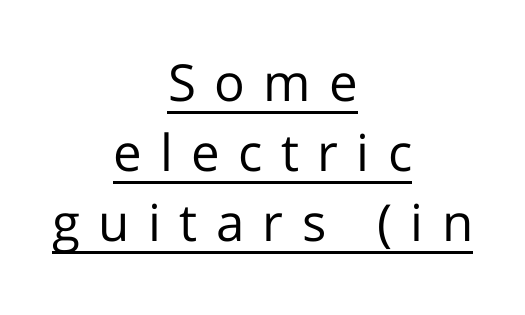
Q: Is the text bold? A: No.
Q: Is the text italic (slanted)? A: No, it is upright.
Q: Is the typeface a serif or a sans-serif typeface? A: Sans-serif.
Q: Is the text underlined? A: Yes.
Q: How is the paragraph aligned? A: Centered.
Q: Is the spacing between letters normal or unusually wide? A: Unusually wide.
Q: Is the spacing between lines tight, normal or loose? A: Normal.
Q: Width (condensed, normal, or wide)? A: Normal.
Q: Stroke contrast? A: Low.
Q: x-height? A: Medium.
Q: Monospaced? A: No.
